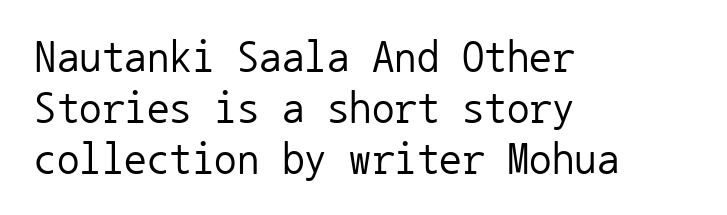
Layout note: lines flush left. Counters stay open thanks to moderate or lighter strokes. The lines are packed closely together with very little leading. Plain, unruled lines of type. A sans-serif font was chosen for this passage. Posture: vertical.
